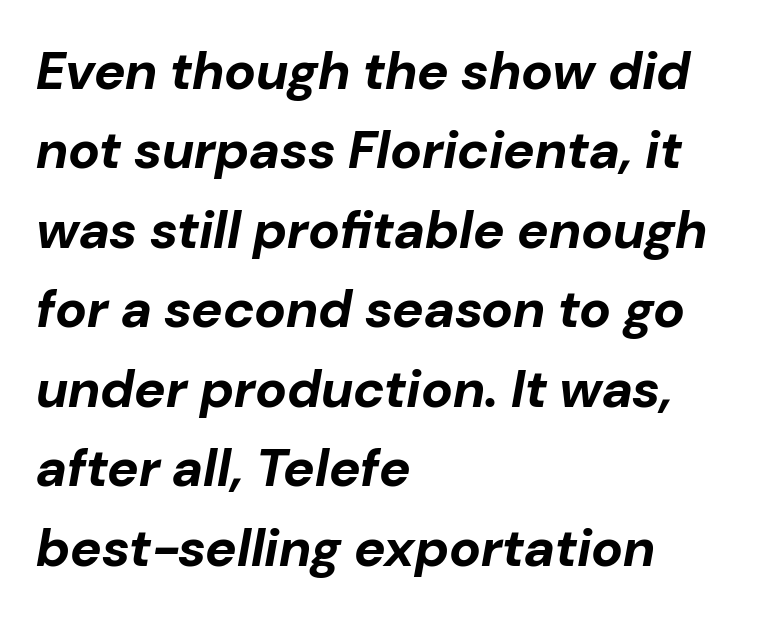
As a designer I'd log this as weight 700, bold. Horizontal bands of white between lines are of average thickness. Each letter keeps its own natural width here, so spacing adapts to shape. These lines were composed using italics.
